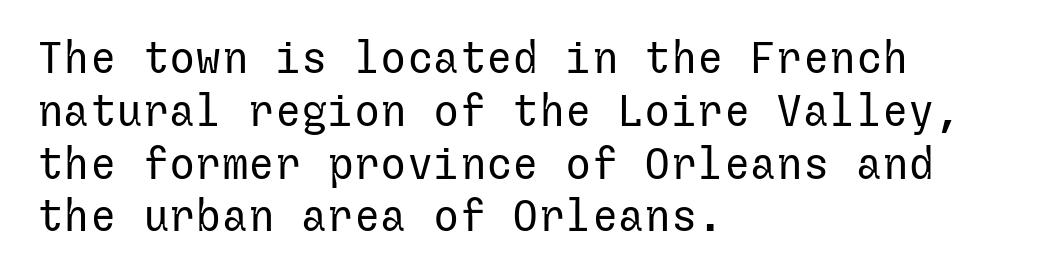
The image shows 44 px regular-weight sans-serif type, upright; set left-aligned, line spacing 1.2x, normal letter spacing, not underlined; low stroke contrast and a medium x-height.
